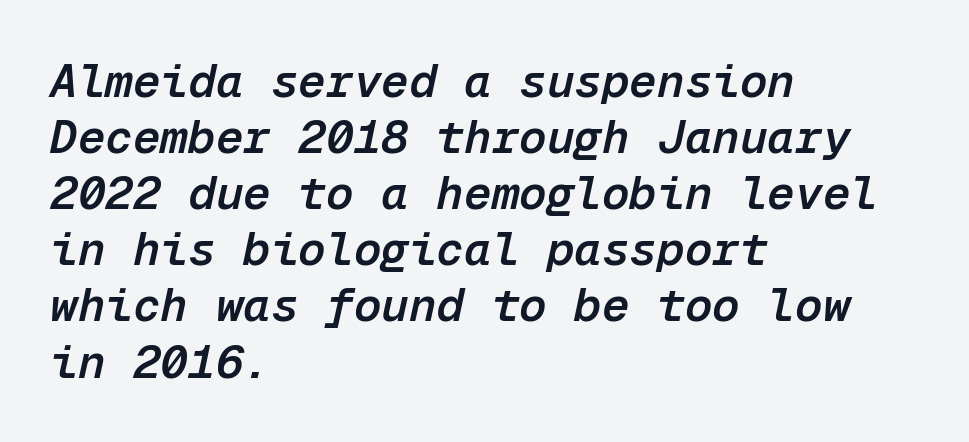
{"italic": "yes", "lean": "right", "slant_degrees": 12, "bold": "semi", "weight": "semibold", "width": "normal", "stroke_contrast": "low", "x_height": "medium", "monospaced": "yes", "underline": "no", "align": "left", "line_spacing_ratio": 1.22, "letter_spacing": "normal", "letter_spacing_em": 0.0, "glyph_px": 46}
